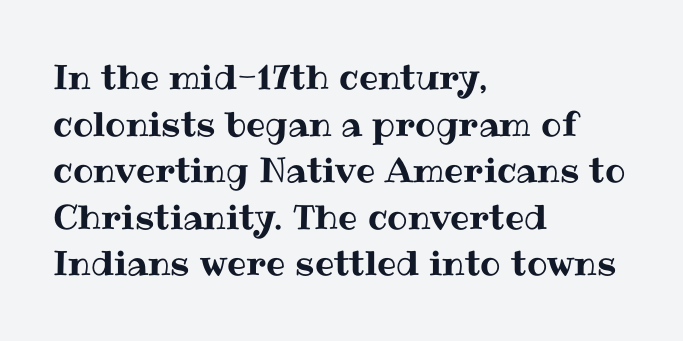
{"italic": "no", "width": "normal", "stroke_contrast": "medium", "x_height": "medium", "monospaced": "no", "underline": "no", "align": "left", "line_spacing": "normal", "line_spacing_ratio": 1.37, "letter_spacing": "normal", "letter_spacing_em": 0.0, "glyph_px": 34}
